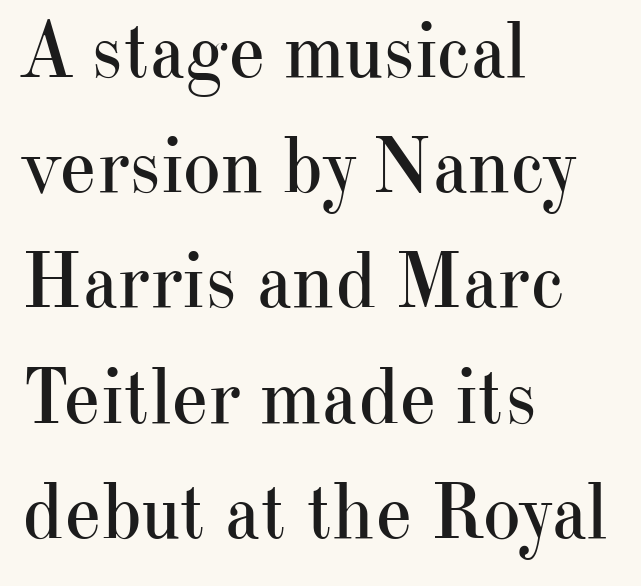
The image shows 80 px regular-weight serif type, upright; set left-aligned, normal line spacing (1.44x), normal letter spacing, not underlined; high stroke contrast and a small x-height.
